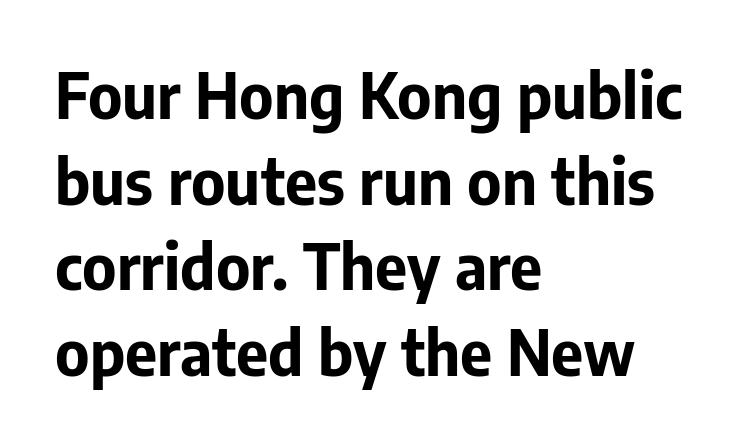
The rendering shows plain stroke endings on the letterforms — a sans-serif design. Emphasis by weight is at full strength: bold. Horizontal alignment here is leftward, the default for most running prose. Unlike italic type, these characters show no tilt at all. The passage shown is typed in a proportional face where columns would drift.
